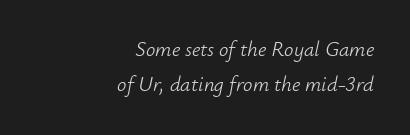
Q: Is the text bold? A: No.
Q: Is the text italic (slanted)? A: Yes, it leans right by about 12 degrees.
Q: Is the text underlined? A: No.
Q: How is the paragraph aligned? A: Right-aligned.
Q: Is the spacing between letters normal or unusually wide? A: Normal.
Q: Is the spacing between lines tight, normal or loose? A: Normal.
